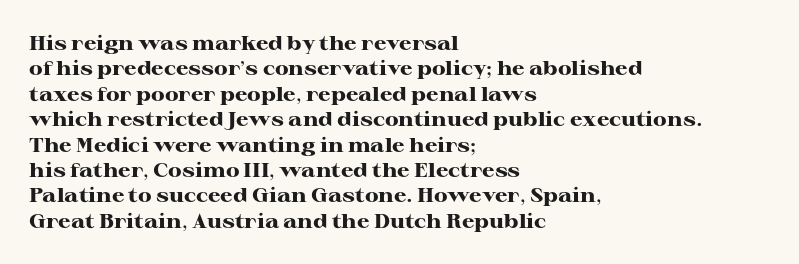
{"italic": "no", "bold": "yes", "underline": "no", "align": "left", "line_spacing": "normal", "line_spacing_ratio": 1.27, "letter_spacing": "normal", "letter_spacing_em": 0.0, "glyph_px": 20}
